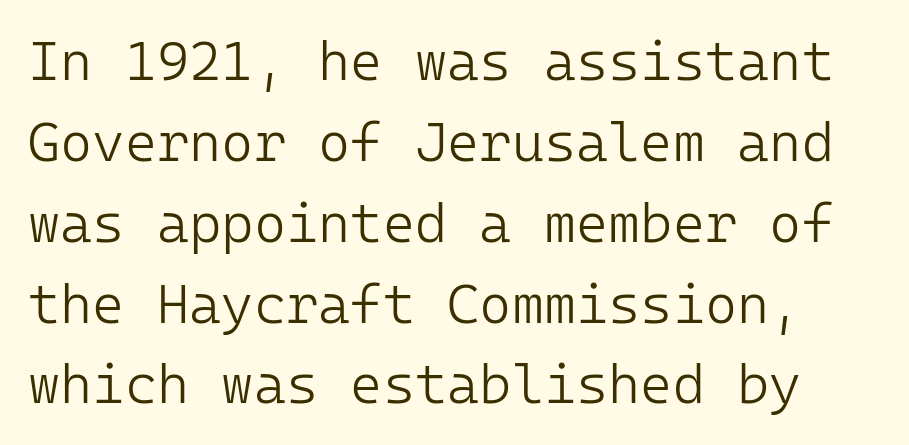
Check under the words: just untouched page. Does the leading feel generous? No, just average. In terms of letterform style, serifs are entirely absent. Caption: face not bold, strokes unweighted. The letters stand upright; this is a roman face. The letterforms sit shoulder to shoulder at normal distance.
